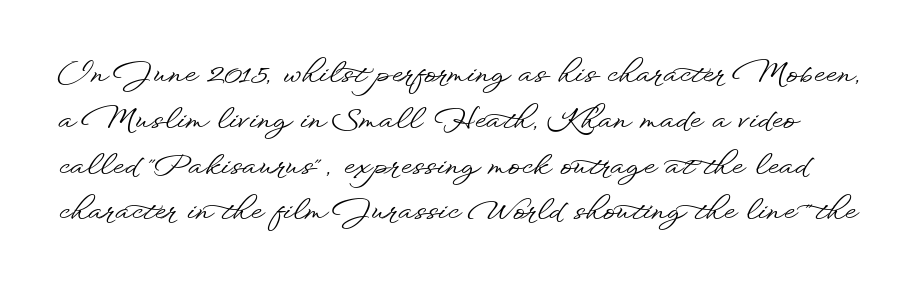
{"serif": "no", "width": "wide", "stroke_contrast": "low", "x_height": "small", "monospaced": "no", "underline": "no", "line_spacing": "normal", "line_spacing_ratio": 1.58, "letter_spacing": "normal", "letter_spacing_em": 0.0, "glyph_px": 29}
